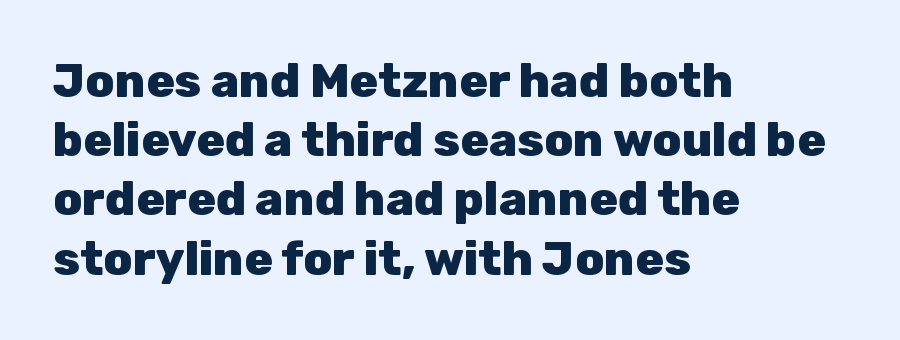
{"serif": "no", "italic": "no", "bold": "yes", "weight": "heavy", "width": "normal", "stroke_contrast": "low", "x_height": "medium", "monospaced": "no", "underline": "no", "align": "left", "line_spacing": "normal", "line_spacing_ratio": 1.26, "letter_spacing": "normal", "letter_spacing_em": 0.0, "glyph_px": 47}
